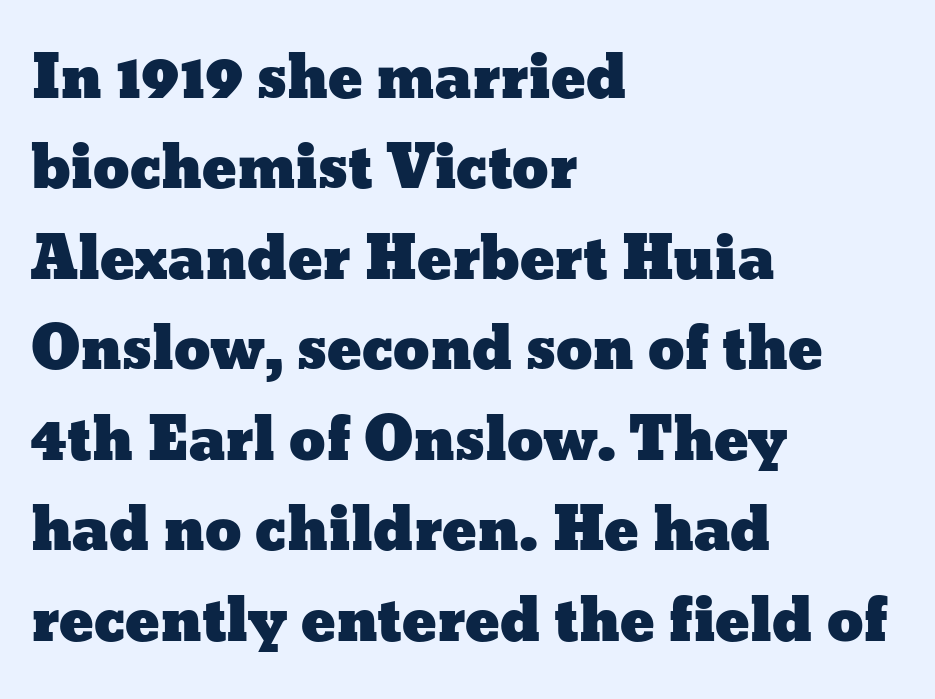
These lines were composed using upright roman letters. Inter-character spacing is left at the font's built-in metrics. Each line starts at the same left margin while the right side varies. Proportional: the letters do not fall into vertical columns.
